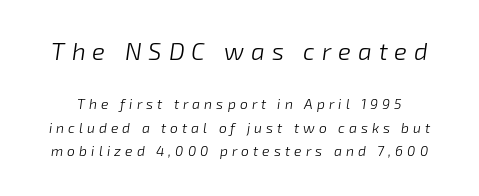
{"italic": "yes", "lean": "right", "slant_degrees": 8, "bold": "no", "underline": "no", "line_spacing": "normal", "line_spacing_ratio": 1.67, "letter_spacing": "wide", "letter_spacing_em": 0.29, "larger_block": "first", "size_ratio": 1.71, "glyph_px": 24}
